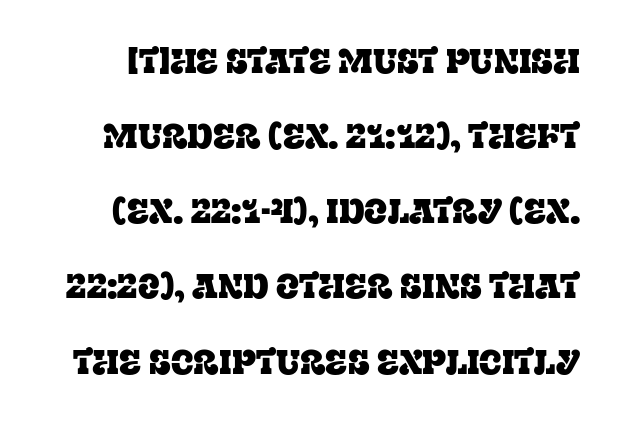
The image shows 34 px serif type, upright; set loose line spacing (2.21x), normal letter spacing, not underlined; low stroke contrast and a large x-height.
